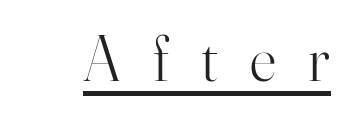
{"serif": "yes", "italic": "no", "bold": "no", "weight": "light", "width": "normal", "stroke_contrast": "high", "x_height": "small", "monospaced": "no", "underline": "yes", "letter_spacing": "wide", "letter_spacing_em": 0.5, "glyph_px": 65}
